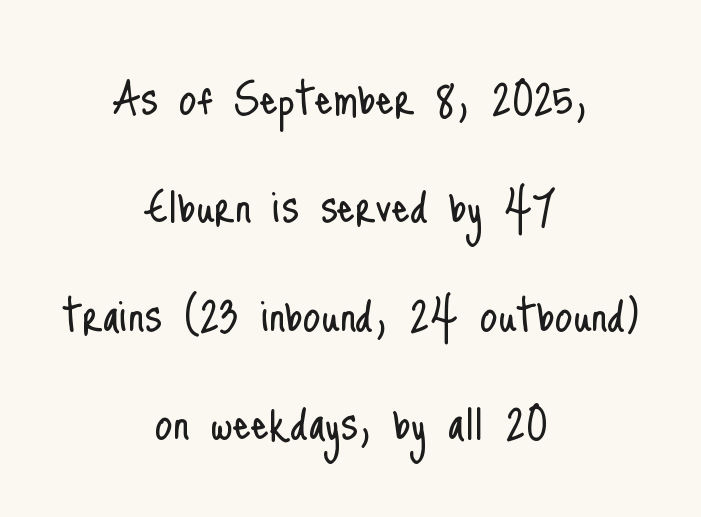
Q: Is the text bold? A: No.
Q: Is the text italic (slanted)? A: No, it is upright.
Q: Is the typeface a serif or a sans-serif typeface? A: Sans-serif.
Q: Is the text underlined? A: No.
Q: How is the paragraph aligned? A: Centered.
Q: Is the spacing between letters normal or unusually wide? A: Normal.
Q: Is the spacing between lines tight, normal or loose? A: Loose.
Q: Width (condensed, normal, or wide)? A: Condensed.
Q: Stroke contrast? A: Low.
Q: x-height? A: Small.
Q: Monospaced? A: No.
